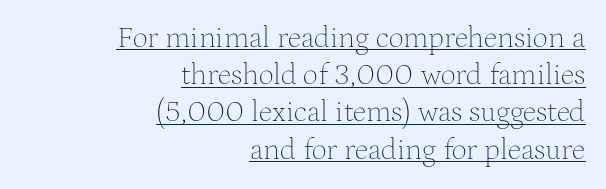
The image shows 30 px thin serif type, upright; set right-aligned, line spacing 1.24x, normal letter spacing, underlined; medium stroke contrast and a medium x-height.
